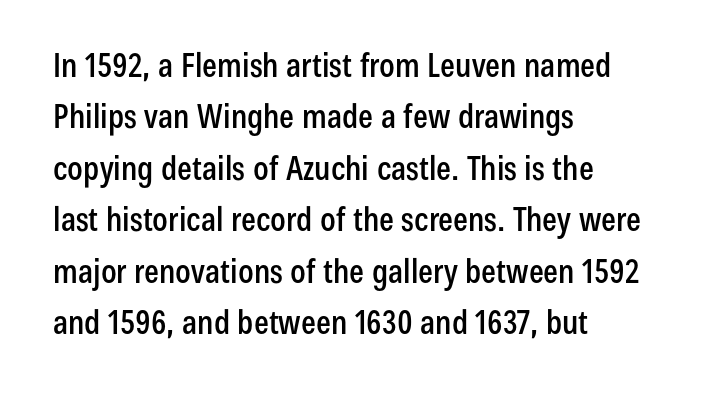
Notice how the passage keeps a crisp vertical edge on the left only. Caption: standard tracking, unaltered. These lines were composed using upright roman letters. The space directly below the letters is spotless. Typographically, this falls in the sans-serif category. Spacing verdict: proportional, widths tailored to each character.
